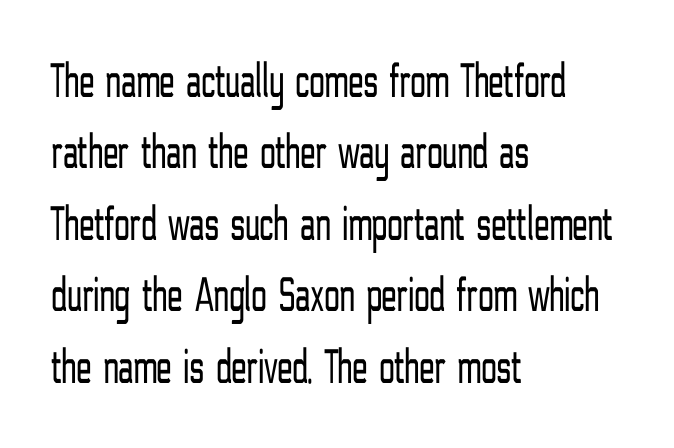
Q: Is the text bold? A: No.
Q: Is the text italic (slanted)? A: No, it is upright.
Q: Is the typeface a serif or a sans-serif typeface? A: Sans-serif.
Q: Is the text underlined? A: No.
Q: How is the paragraph aligned? A: Left-aligned.
Q: Is the spacing between letters normal or unusually wide? A: Normal.
Q: Is the spacing between lines tight, normal or loose? A: Normal.
Q: Width (condensed, normal, or wide)? A: Condensed.
Q: Stroke contrast? A: Low.
Q: x-height? A: Medium.
Q: Monospaced? A: No.
